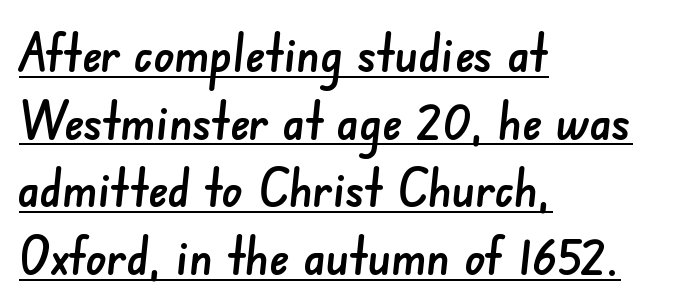
{"serif": "no", "width": "normal", "stroke_contrast": "low", "x_height": "small", "monospaced": "no", "underline": "yes", "align": "left", "line_spacing": "normal", "line_spacing_ratio": 1.3, "letter_spacing": "normal", "letter_spacing_em": 0.0, "glyph_px": 52}
